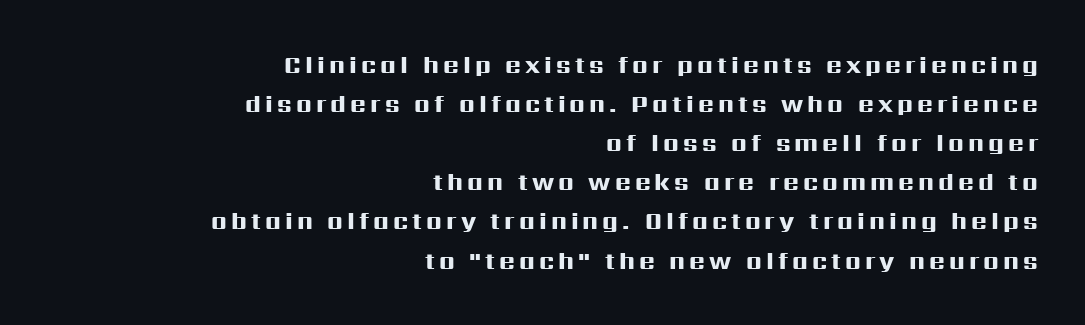
{"italic": "no", "bold": "yes", "underline": "no", "align": "right", "line_spacing": "normal", "line_spacing_ratio": 1.63, "glyph_px": 24}
